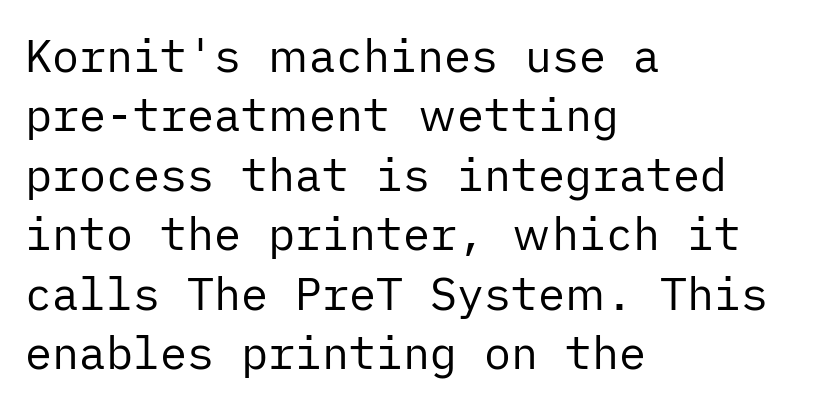
Q: Is the text bold? A: No.
Q: Is the text italic (slanted)? A: No, it is upright.
Q: Is the typeface a serif or a sans-serif typeface? A: Sans-serif.
Q: Is the text underlined? A: No.
Q: How is the paragraph aligned? A: Left-aligned.
Q: Is the spacing between letters normal or unusually wide? A: Normal.
Q: Is the spacing between lines tight, normal or loose? A: Normal.
Q: Width (condensed, normal, or wide)? A: Normal.
Q: Stroke contrast? A: Low.
Q: x-height? A: Medium.
